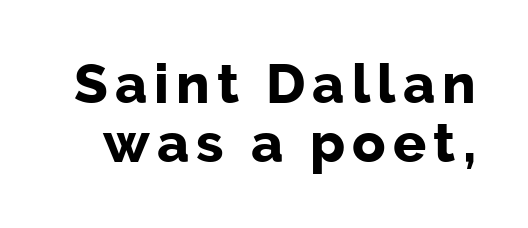
The image shows 55 px bold sans-serif type, upright; set tight line spacing (1.07x), not underlined; low stroke contrast and a medium x-height.
